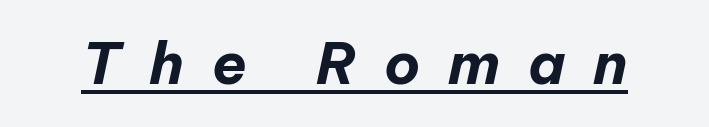
{"italic": "yes", "lean": "right", "slant_degrees": 12, "bold": "yes", "weight": "bold", "width": "normal", "stroke_contrast": "low", "x_height": "medium", "monospaced": "no", "underline": "yes", "letter_spacing": "wide", "letter_spacing_em": 0.49, "glyph_px": 57}
